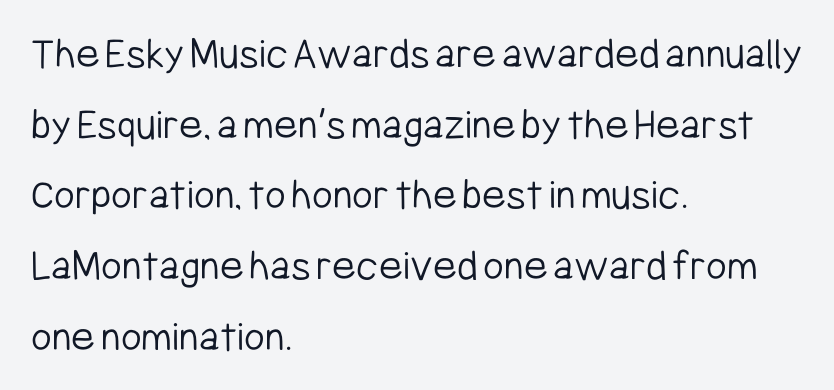
The image shows 45 px light, condensed sans-serif type, upright; set left-aligned, normal line spacing (1.57x), normal letter spacing, not underlined; low stroke contrast and a medium x-height.
